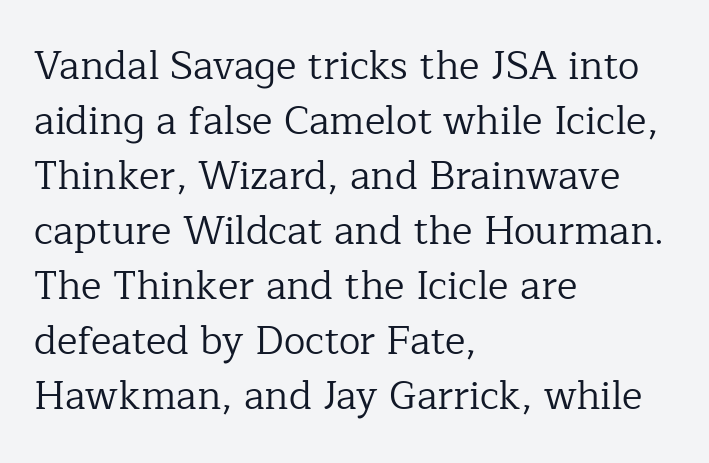
Style check: upright. The block of text has a typical density, with ordinary space between rows. Compared with typical body copy, the letter spacing here is the same. In terms of letterform style, serifs are clearly present.
